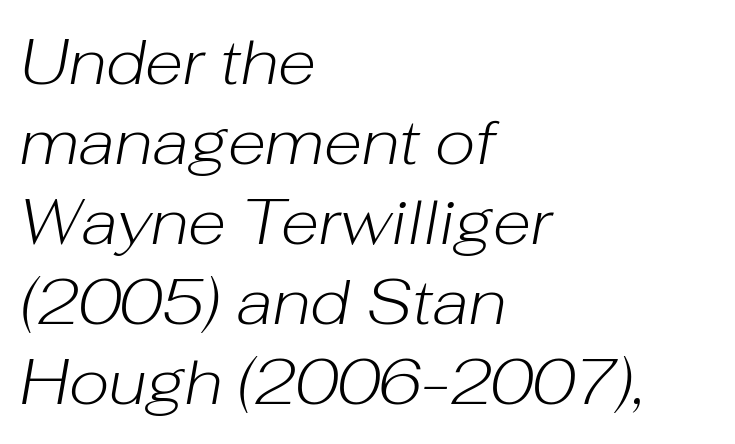
The image shows 63 px light type, italic (leaning right); set left-aligned, normal line spacing (1.27x), normal letter spacing, not underlined; low stroke contrast and a medium x-height.
